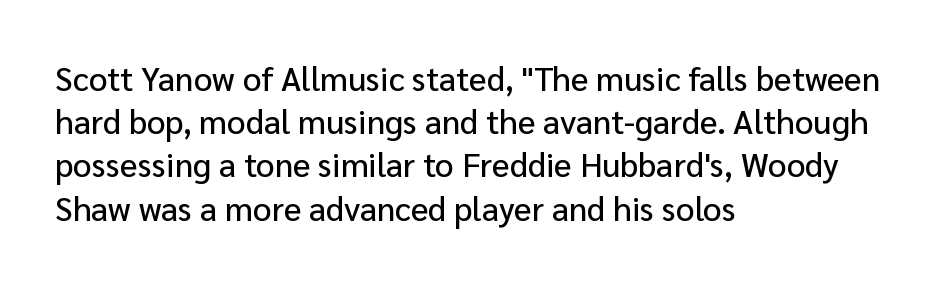
The image shows 33 px sans-serif type, upright; set left-aligned, normal line spacing (1.31x), normal letter spacing, not underlined; low stroke contrast and a medium x-height.
